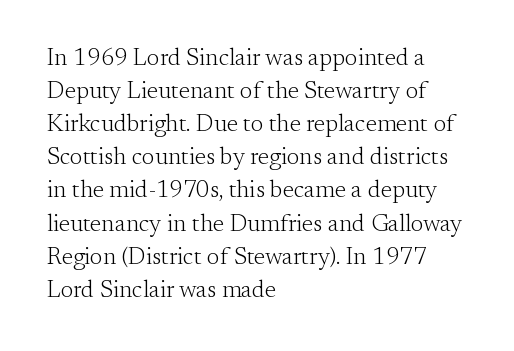
{"italic": "no", "bold": "no", "underline": "no", "align": "left", "line_spacing": "normal", "line_spacing_ratio": 1.38, "letter_spacing": "normal", "letter_spacing_em": 0.0, "glyph_px": 24}
